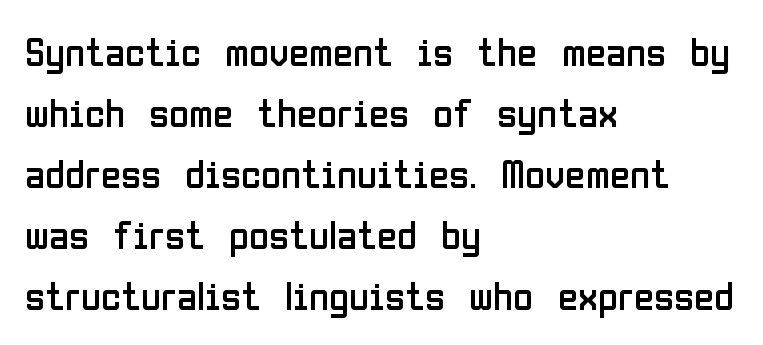
Q: Is the text bold? A: No.
Q: Is the text italic (slanted)? A: No, it is upright.
Q: Is the typeface a serif or a sans-serif typeface? A: Sans-serif.
Q: Is the text underlined? A: No.
Q: How is the paragraph aligned? A: Left-aligned.
Q: Is the spacing between letters normal or unusually wide? A: Normal.
Q: Is the spacing between lines tight, normal or loose? A: Normal.
Q: Width (condensed, normal, or wide)? A: Condensed.
Q: Stroke contrast? A: Low.
Q: x-height? A: Medium.
Q: Monospaced? A: No.
